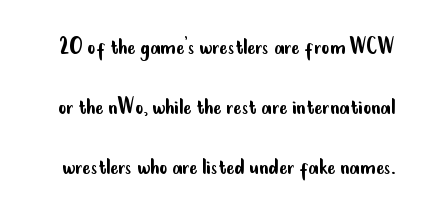
{"italic": "no", "bold": "no", "underline": "no", "line_spacing": "loose", "line_spacing_ratio": 2.4, "letter_spacing": "normal", "letter_spacing_em": 0.0, "glyph_px": 25}
